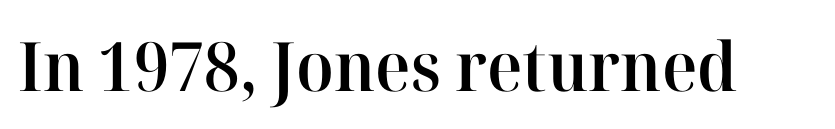
The line texture is even and compact thanks to regular tracking. Font category for this specimen: serif. The rendering uses a semibold face; strokes are thickened but not to full bold. Is there any slant? The stems are plumb. This rendering features lettering with no underline. Looks like regular typesetting: each glyph gets only the width it needs.
